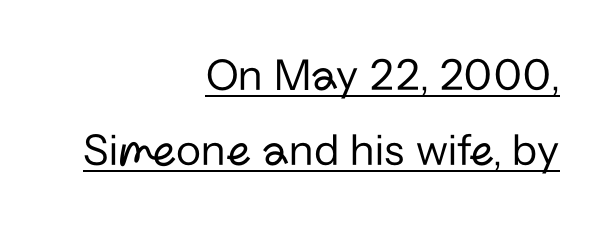
Caption: standard tracking, unaltered. Reading down the block, your eye finds every line finishing at a fixed right position. A sans-serif font was chosen for this passage. Each letter keeps its own natural width here, so spacing adapts to shape.
